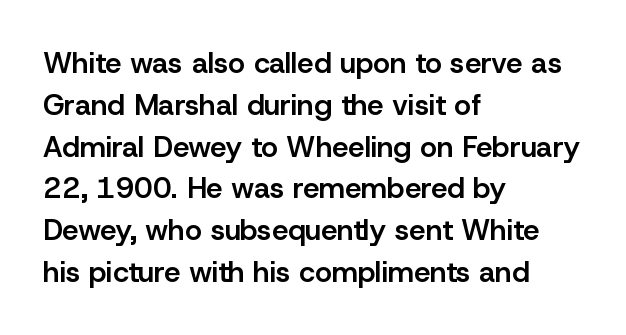
You can tell it's not italic because the verticals are truly vertical. Look at the tracking — it's just the regular setting, nothing added. Short and long lines alike share a common starting point at left. Horizontal bands of white between lines are of average thickness. Summary of weight: moderately heavy, a semibold. The passage shown is not underscored anywhere.
